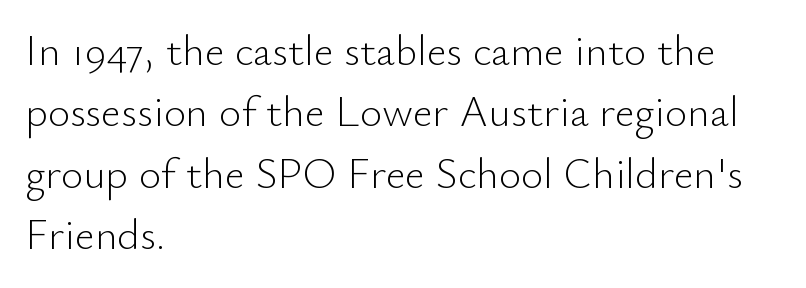
Q: Is the text bold? A: No.
Q: Is the text italic (slanted)? A: No, it is upright.
Q: Is the typeface a serif or a sans-serif typeface? A: Sans-serif.
Q: Is the text underlined? A: No.
Q: How is the paragraph aligned? A: Left-aligned.
Q: Is the spacing between letters normal or unusually wide? A: Normal.
Q: Is the spacing between lines tight, normal or loose? A: Normal.
Q: Width (condensed, normal, or wide)? A: Normal.
Q: Stroke contrast? A: Low.
Q: x-height? A: Small.
Q: Monospaced? A: No.
